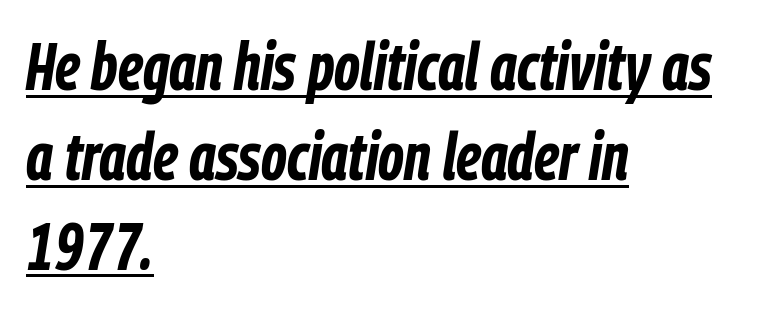
Q: Is the text bold? A: Yes.
Q: Is the text italic (slanted)? A: Yes, it leans right by about 9 degrees.
Q: Is the text underlined? A: Yes.
Q: How is the paragraph aligned? A: Left-aligned.
Q: Is the spacing between letters normal or unusually wide? A: Normal.
Q: Is the spacing between lines tight, normal or loose? A: Normal.
Q: Width (condensed, normal, or wide)? A: Condensed.
Q: Stroke contrast? A: Low.
Q: x-height? A: Medium.
Q: Monospaced? A: No.
